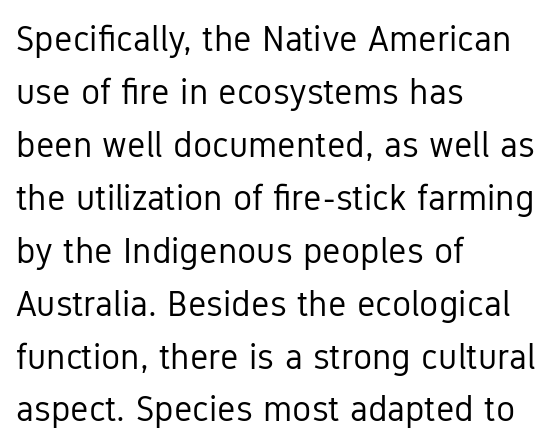
Q: Is the text bold? A: No.
Q: Is the text italic (slanted)? A: No, it is upright.
Q: Is the typeface a serif or a sans-serif typeface? A: Sans-serif.
Q: Is the text underlined? A: No.
Q: How is the paragraph aligned? A: Left-aligned.
Q: Is the spacing between letters normal or unusually wide? A: Normal.
Q: Is the spacing between lines tight, normal or loose? A: Normal.
Q: Width (condensed, normal, or wide)? A: Condensed.
Q: Stroke contrast? A: Low.
Q: x-height? A: Medium.
Q: Monospaced? A: No.
